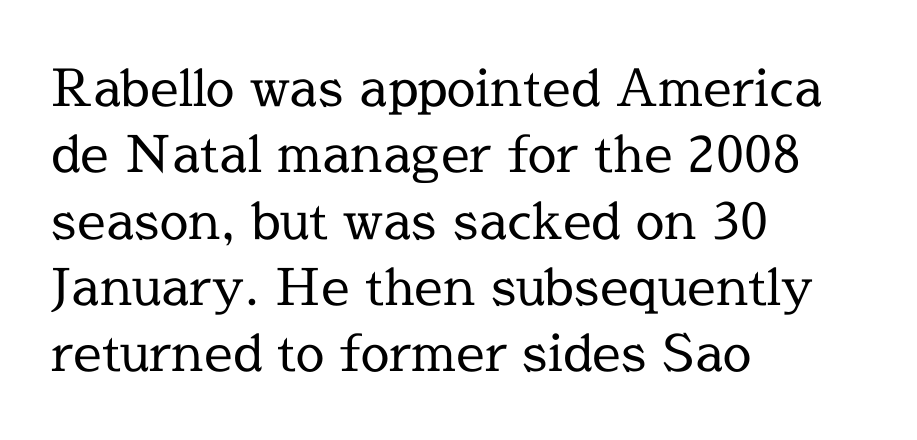
The image shows 51 px regular-weight serif type, upright; set left-aligned, normal line spacing (1.3x), normal letter spacing, not underlined; a medium x-height.
